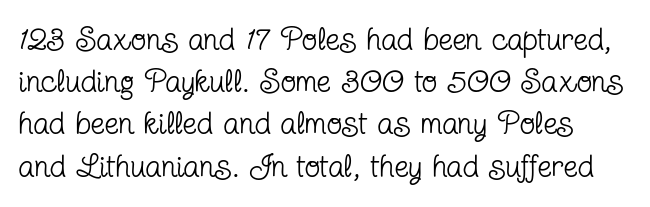
Q: Is the text bold? A: No.
Q: Is the text italic (slanted)? A: No, it is upright.
Q: Is the typeface a serif or a sans-serif typeface? A: Serif.
Q: Is the text underlined? A: No.
Q: Is the spacing between letters normal or unusually wide? A: Normal.
Q: Is the spacing between lines tight, normal or loose? A: Normal.
Q: Width (condensed, normal, or wide)? A: Condensed.
Q: Stroke contrast? A: Low.
Q: x-height? A: Medium.
Q: Monospaced? A: No.
